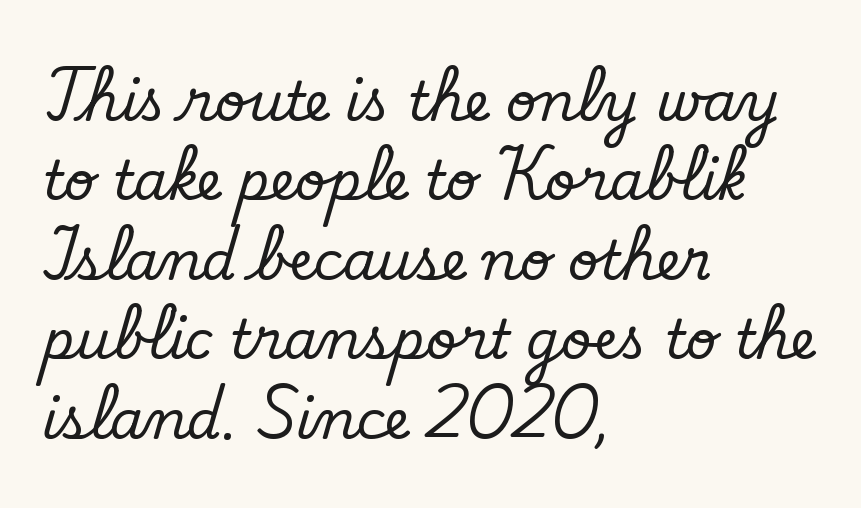
The image shows 54 px serif type; set left-aligned, normal line spacing (1.47x), normal letter spacing, not underlined; low stroke contrast and a small x-height.
